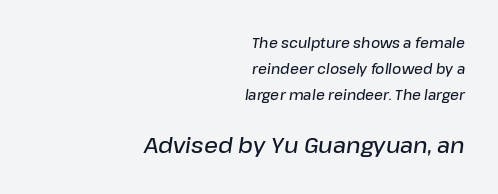
Q: Is the text bold? A: Semi-bold.
Q: Is the text italic (slanted)? A: Yes, it leans right by about 8 degrees.
Q: Is the text underlined? A: No.
Q: How is the paragraph aligned? A: Right-aligned.
Q: Is the spacing between letters normal or unusually wide? A: Normal.
Q: Which block of text is set in a larger size, the first (top) or the second (bottom)? A: The second (bottom) one.
